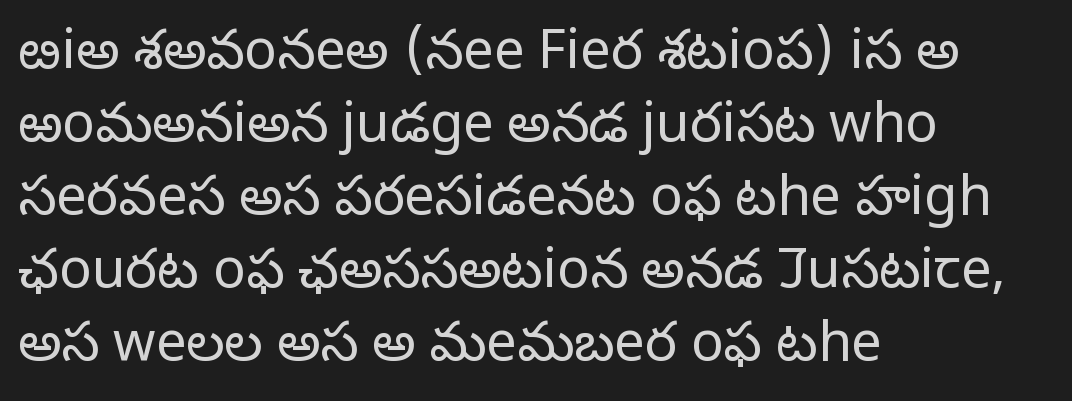
{"serif": "no", "italic": "no", "bold": "no", "weight": "light", "width": "normal", "stroke_contrast": "low", "x_height": "medium", "monospaced": "no", "underline": "no", "align": "left", "line_spacing": "normal", "line_spacing_ratio": 1.35, "letter_spacing": "normal", "letter_spacing_em": 0.0, "glyph_px": 54}
